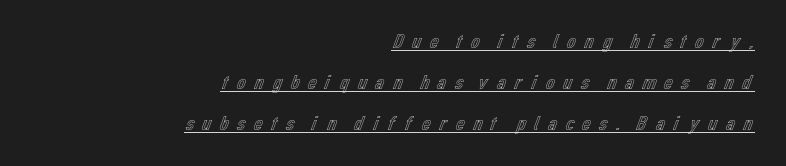
Somebody hit Ctrl+U on this one — the words are underlined. Tracking here is generous; glyphs stand well apart from one another. Caption: multi-line text, flush right, ragged left.
